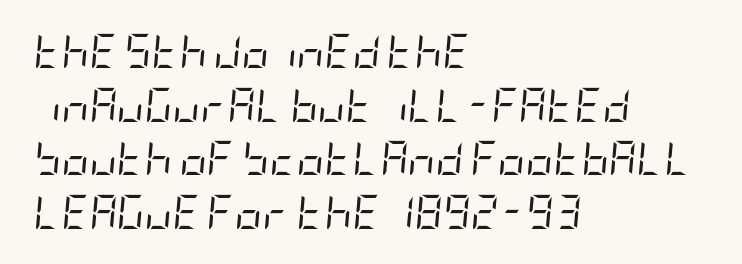
{"italic": "yes", "lean": "right", "slant_degrees": 5, "bold": "no", "weight": "regular", "width": "condensed", "stroke_contrast": "low", "x_height": "large", "underline": "no", "align": "left", "line_spacing": "normal", "line_spacing_ratio": 1.58, "letter_spacing": "normal", "letter_spacing_em": 0.0, "glyph_px": 34}
